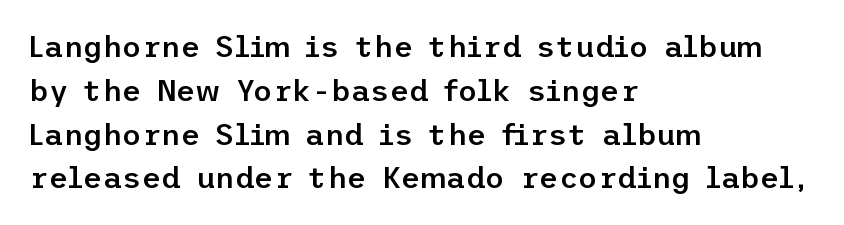
The compositor pushed each line to the left boundary. Every stem runs plumb, perpendicular to the baseline. The typeface chosen for these lines omits serifs. Each row of text sits above clean, open space. A somewhat darkened texture: the type is semibold rather than bold. The line-height multiplier appears to be the usual default.
